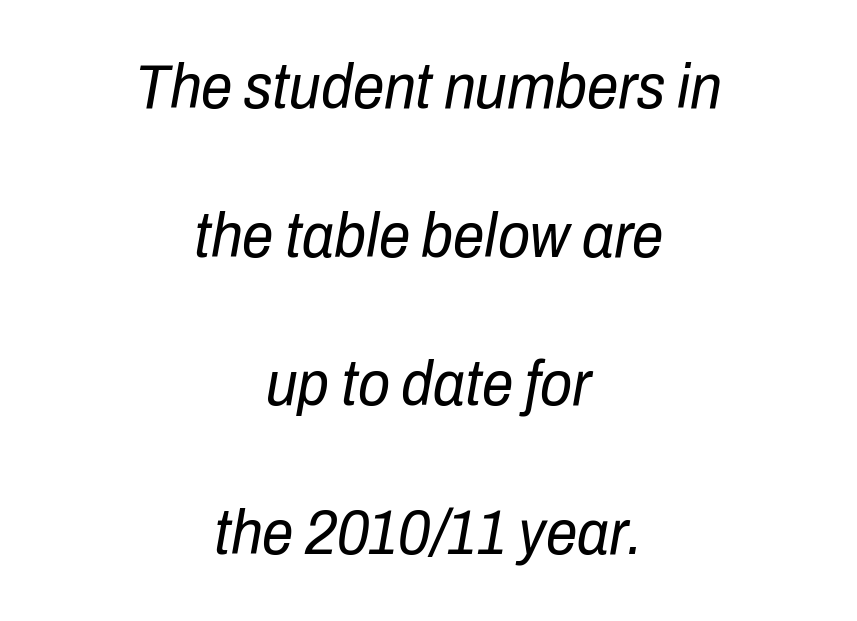
The image shows 63 px regular-weight, condensed type, italic (leaning right); set centered, loose line spacing (2.36x), normal letter spacing, not underlined; low stroke contrast and a medium x-height.
